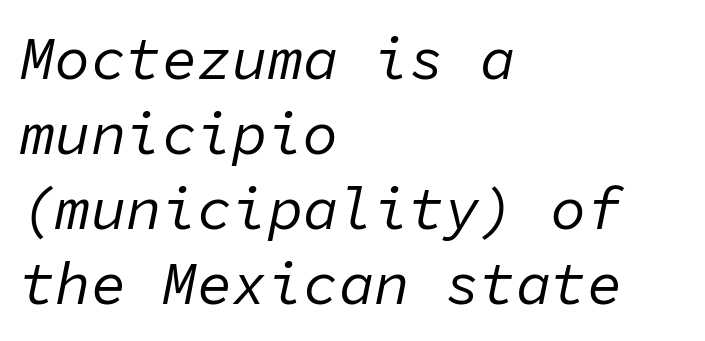
{"italic": "yes", "lean": "right", "slant_degrees": 11, "bold": "no", "weight": "regular", "width": "normal", "stroke_contrast": "low", "x_height": "medium", "monospaced": "yes", "underline": "no", "align": "left", "line_spacing": "normal", "line_spacing_ratio": 1.27, "letter_spacing": "normal", "letter_spacing_em": 0.0, "glyph_px": 59}
